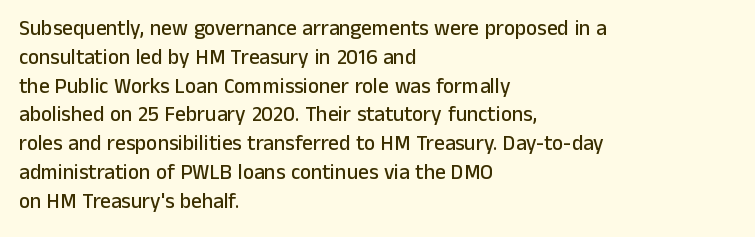
{"italic": "no", "underline": "no", "align": "left", "line_spacing": "normal", "line_spacing_ratio": 1.37, "letter_spacing": "normal", "letter_spacing_em": 0.0, "glyph_px": 21}
